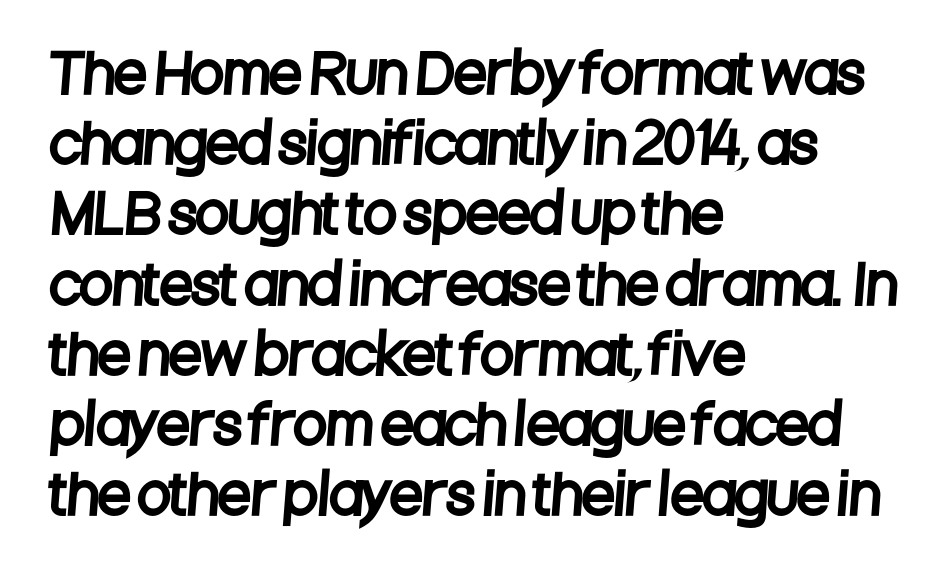
Note the varied advance widths — an 'i' is clearly narrower than an 'm'. Underline: absent. The leading is moderate, giving the passage an even texture. Nothing unusual about the tracking: characters are spaced as the font intends. The lines in this sample share a left origin and differ only in where they stop. Stroke terminals: plain, sans-serif.
